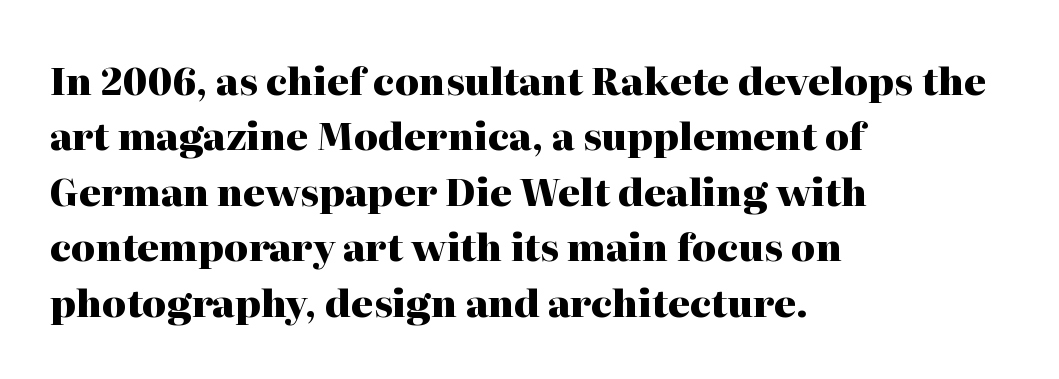
The image shows 38 px heavy serif type, upright; set left-aligned, normal line spacing (1.46x), normal letter spacing, not underlined; high stroke contrast and a medium x-height.
